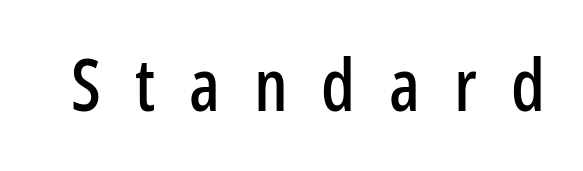
Q: Is the text italic (slanted)? A: No, it is upright.
Q: Is the typeface a serif or a sans-serif typeface? A: Sans-serif.
Q: Is the text underlined? A: No.
Q: Is the spacing between letters normal or unusually wide? A: Unusually wide.
Q: Width (condensed, normal, or wide)? A: Condensed.
Q: Stroke contrast? A: Low.
Q: x-height? A: Medium.
Q: Monospaced? A: No.
